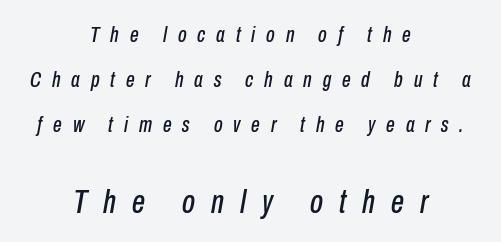
The lines are quadded center. Quick note: underline off. Reading top to bottom, the characters get bigger at the block break. The gaps between neighbouring characters are conspicuously large. Character widths vary here, with narrow letters taking less room than wide ones.
